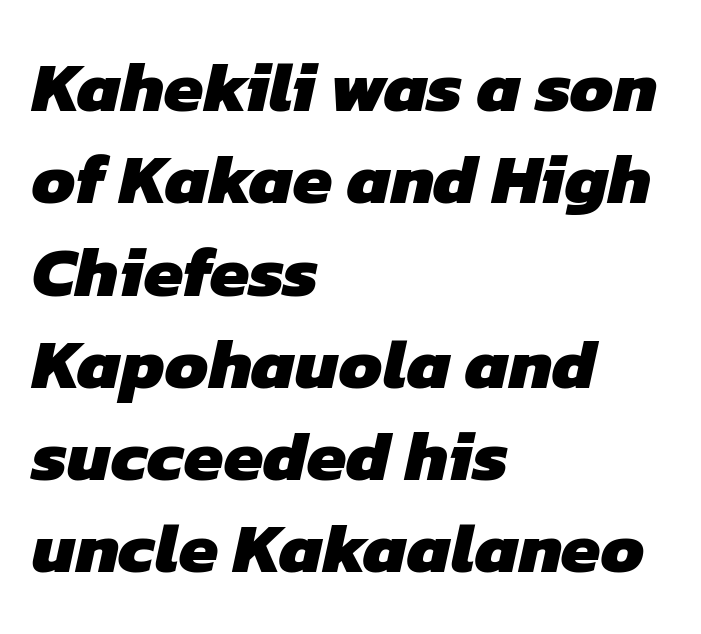
{"serif": "no", "bold": "yes", "weight": "heavy", "width": "normal", "stroke_contrast": "low", "x_height": "medium", "monospaced": "no", "underline": "no", "align": "left", "line_spacing": "normal", "line_spacing_ratio": 1.3, "letter_spacing": "normal", "letter_spacing_em": 0.0, "glyph_px": 71}
